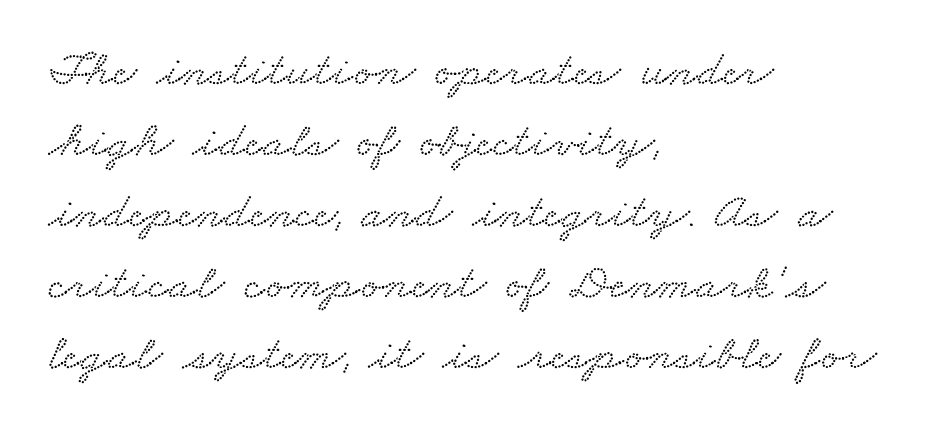
Q: Is the typeface a serif or a sans-serif typeface? A: Serif.
Q: Is the text underlined? A: No.
Q: How is the paragraph aligned? A: Left-aligned.
Q: Is the spacing between letters normal or unusually wide? A: Normal.
Q: Is the spacing between lines tight, normal or loose? A: Normal.
Q: Width (condensed, normal, or wide)? A: Wide.
Q: Stroke contrast? A: Low.
Q: x-height? A: Small.
Q: Monospaced? A: No.
